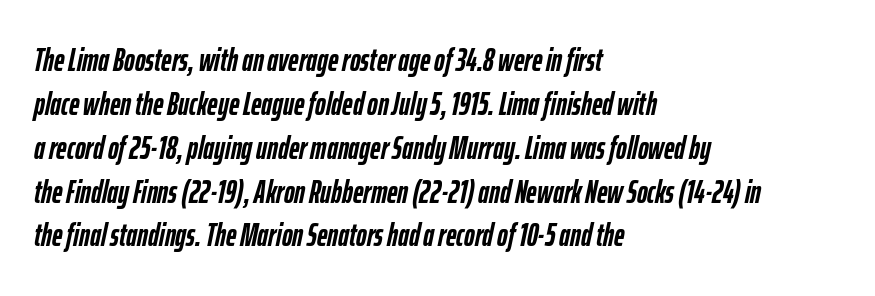
The image shows 32 px semibold, condensed type, italic (leaning right); set left-aligned, normal line spacing (1.37x), normal letter spacing, not underlined; low stroke contrast and a medium x-height.
